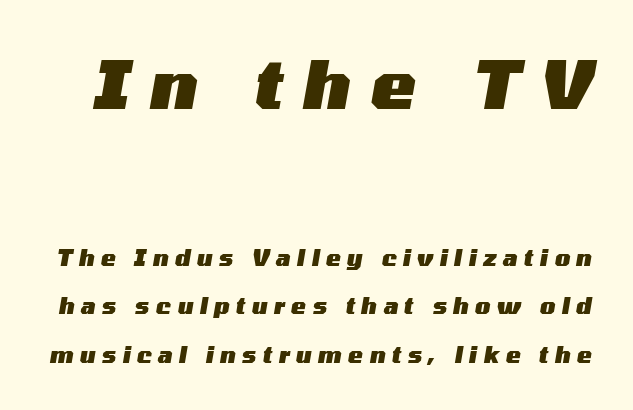
The image shows 67 px heavy, wide type, italic (leaning right); set loose line spacing (2.21x), unusually wide letter spacing (+0.3 em), not underlined; the first (top) block is 3.05x larger; medium stroke contrast and a medium x-height.
